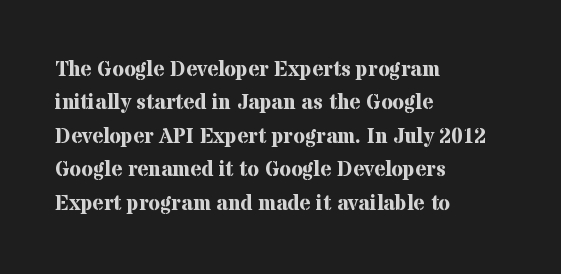
The lines sit at an ordinary, default distance from one another. Bare-footed words on every line. The rendering uses a bold face; every stroke is thick and dark. Posture: upright roman.
